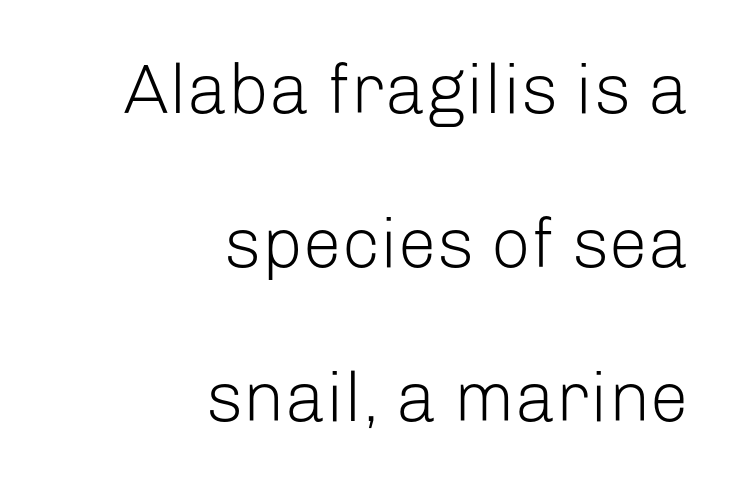
The image shows 70 px light sans-serif type, upright; set right-aligned, loose line spacing (2.2x), normal letter spacing, not underlined; low stroke contrast and a medium x-height.
